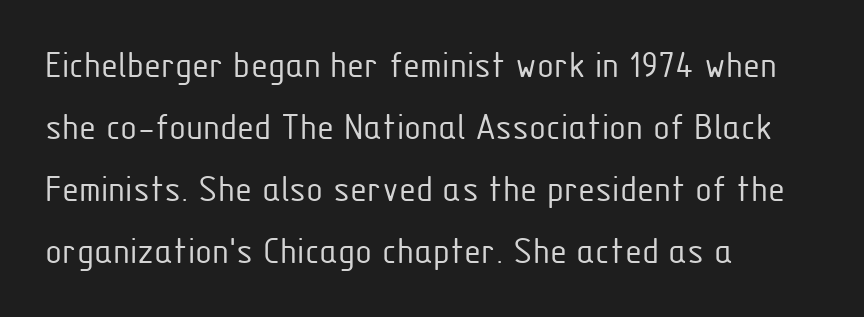
{"serif": "no", "italic": "no", "bold": "no", "weight": "light", "width": "condensed", "stroke_contrast": "low", "x_height": "medium", "monospaced": "no", "underline": "no", "align": "left", "line_spacing": "normal", "line_spacing_ratio": 1.59, "letter_spacing": "normal", "letter_spacing_em": 0.0, "glyph_px": 39}
